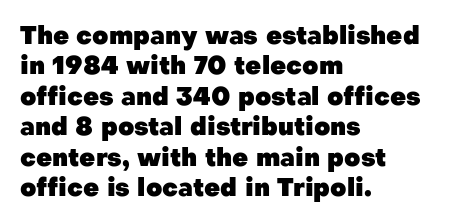
The image shows 25 px bold type, upright; set left-aligned, line spacing 1.22x, normal letter spacing, not underlined.
